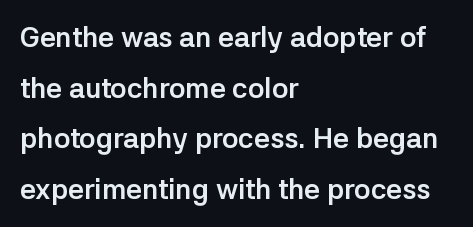
Q: Is the text bold? A: Yes.
Q: Is the text italic (slanted)? A: No, it is upright.
Q: Is the typeface a serif or a sans-serif typeface? A: Sans-serif.
Q: Is the text underlined? A: No.
Q: How is the paragraph aligned? A: Left-aligned.
Q: Is the spacing between letters normal or unusually wide? A: Normal.
Q: Width (condensed, normal, or wide)? A: Normal.
Q: Stroke contrast? A: Low.
Q: x-height? A: Medium.
Q: Monospaced? A: No.
